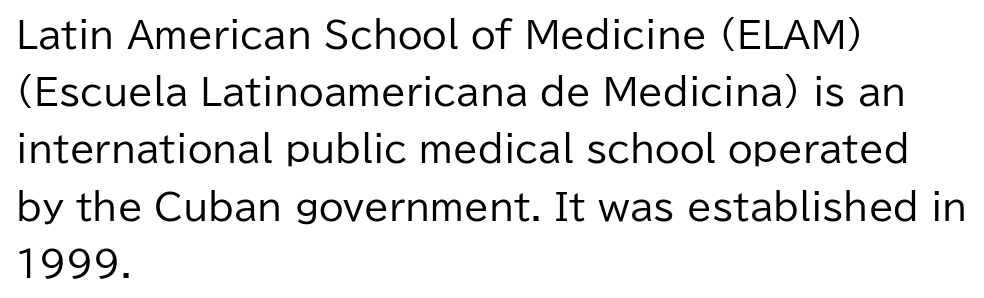
The image shows 36 px regular-weight sans-serif type, upright; set left-aligned, normal line spacing (1.59x), normal letter spacing, not underlined; low stroke contrast and a medium x-height.
